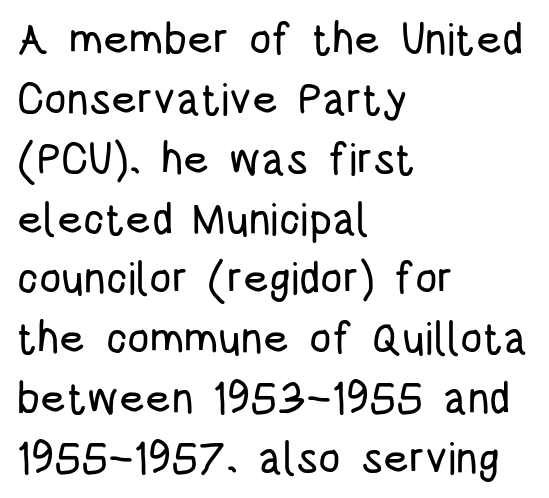
{"serif": "no", "italic": "no", "width": "condensed", "stroke_contrast": "low", "x_height": "large", "monospaced": "no", "underline": "no", "align": "left", "line_spacing": "normal", "line_spacing_ratio": 1.36, "letter_spacing": "normal", "letter_spacing_em": 0.0, "glyph_px": 44}
